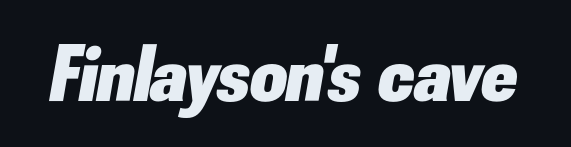
The image shows 80 px heavy type, italic (leaning right); set normal letter spacing, not underlined; low stroke contrast and a small x-height.
